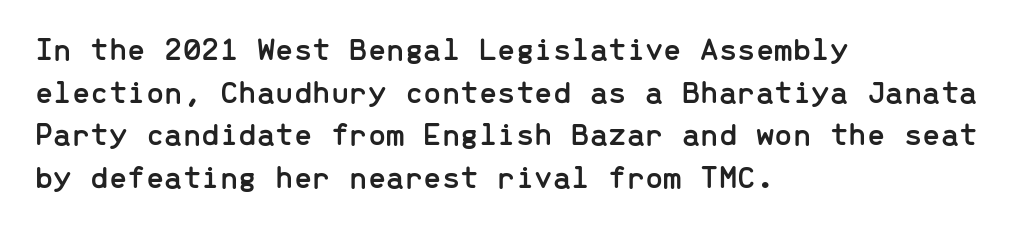
The block of text has a typical density, with ordinary space between rows. The letters stand upright; this is a roman face. Bare-footed words on every line. The face used here is monospaced, like something from a code editor. This is sans-serif lettering, the kind often seen on screens and signage. Glyph-to-glyph distance matches everyday printed text.
